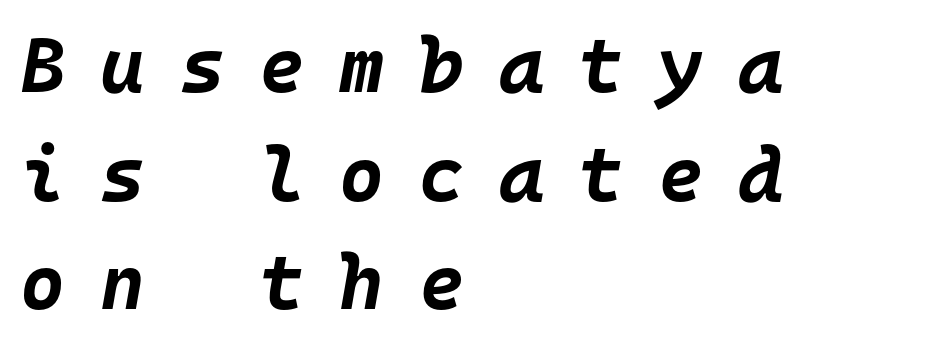
This sample keeps an unexceptional amount of space between lines. Between one letter and the next there's a generous, obvious gap. The face used here has the dense, thick strokes of a bold. Check the space under the baseline: it is left empty. Every character here occupies the same horizontal width, giving the sample a typewriter-like rhythm. The whole block is typeset with a tilt.
